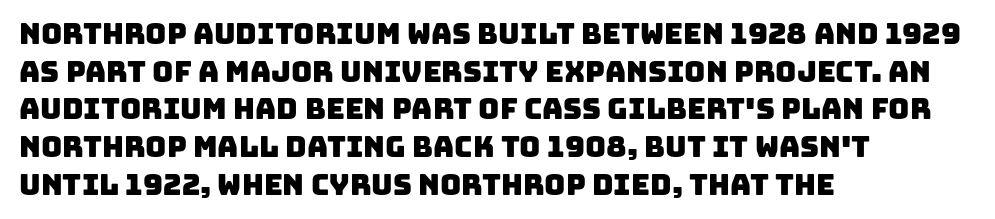
The image shows 29 px sans-serif type; set left-aligned, normal line spacing (1.3x), normal letter spacing, not underlined; low stroke contrast and a large x-height.
